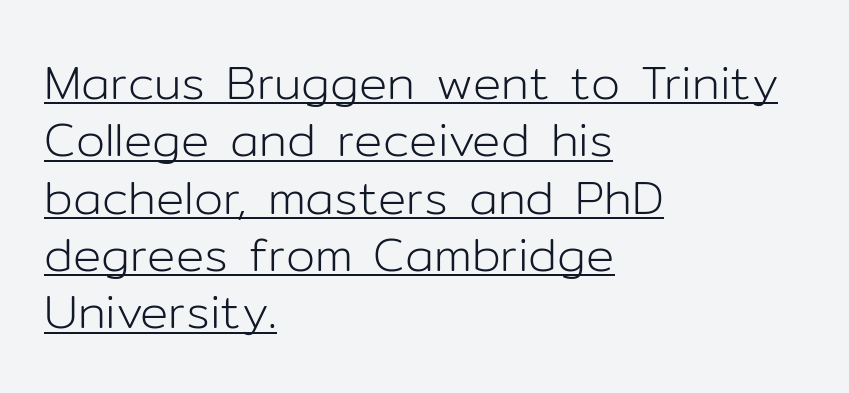
{"serif": "no", "italic": "no", "bold": "no", "weight": "light", "width": "normal", "stroke_contrast": "low", "x_height": "medium", "monospaced": "no", "underline": "yes", "align": "left", "line_spacing_ratio": 1.22, "letter_spacing": "normal", "letter_spacing_em": 0.0, "glyph_px": 47}
